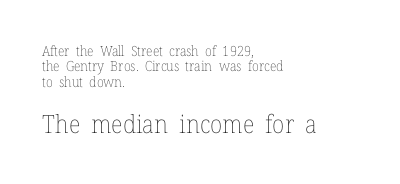
The image shows 25 px text type, upright; set left-aligned, tight line spacing (1.1x), normal letter spacing, not underlined; the second (bottom) block is 1.79x larger.
